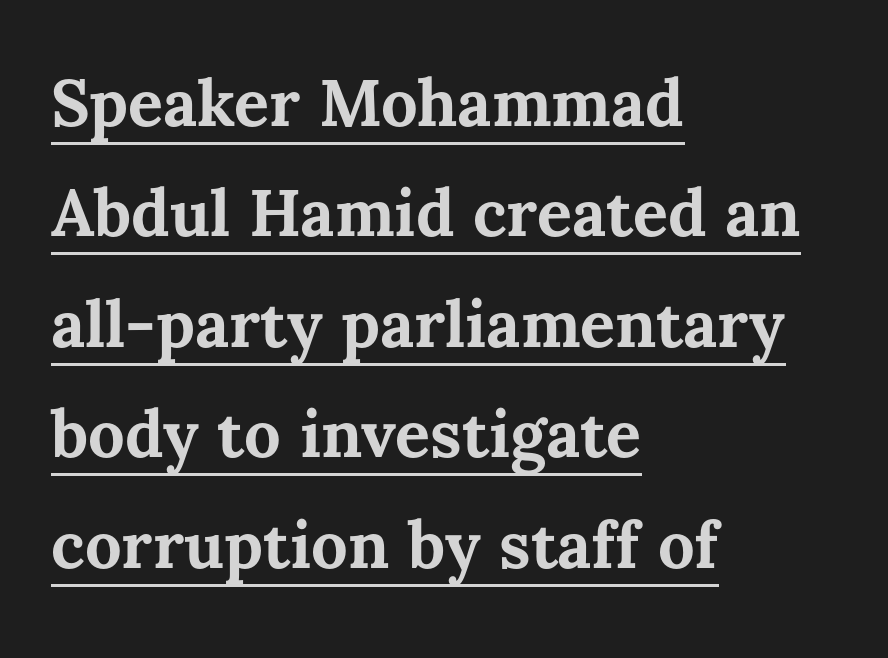
{"italic": "no", "bold": "yes", "weight": "bold", "width": "normal", "stroke_contrast": "medium", "x_height": "medium", "monospaced": "no", "underline": "yes", "align": "left", "line_spacing": "normal", "line_spacing_ratio": 1.7, "letter_spacing": "normal", "letter_spacing_em": 0.0, "glyph_px": 65}
